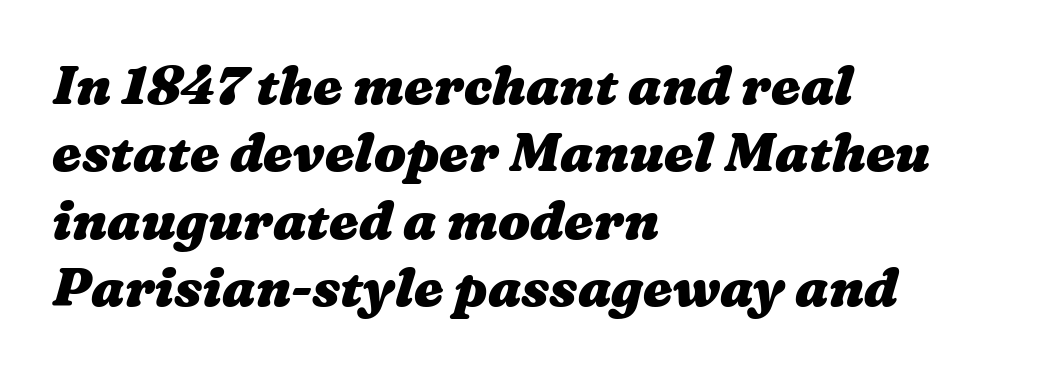
Compared with a centered layout, this one pins lines to the left instead. I'd describe the lettering as bold — thick and assertive. Note the varied advance widths — an 'i' is clearly narrower than an 'm'. Notice how descenders clear the ascenders below comfortably — that's standard leading. Rule under the text: the space is simply empty. The letters sit at their default tracking, neither squeezed nor spread.
